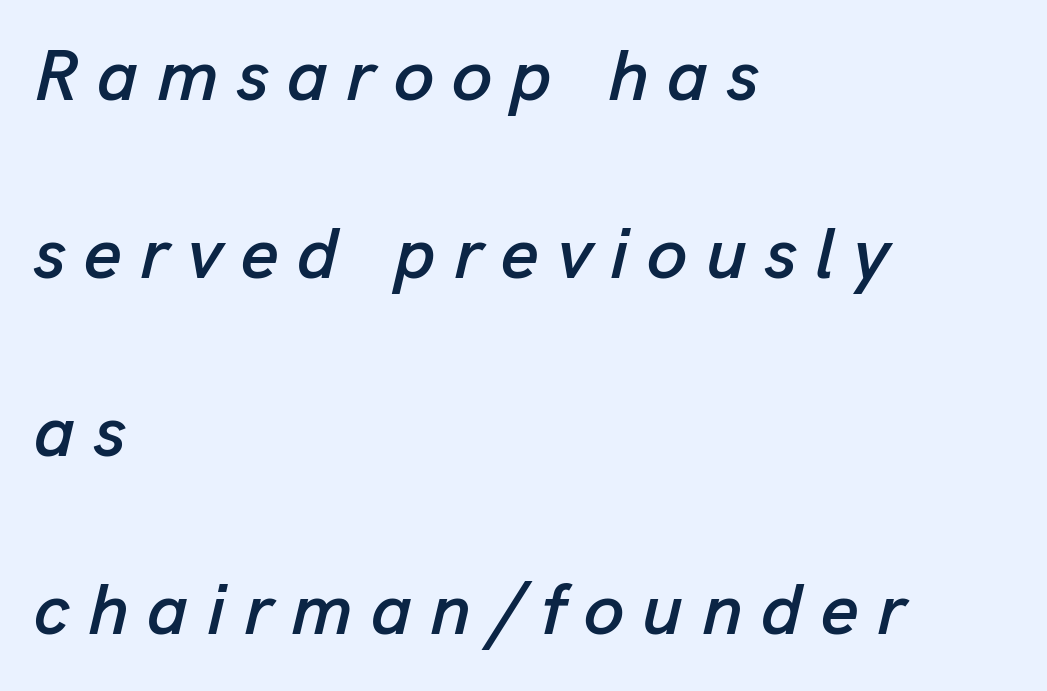
Only glyphs here, with clear space below each row. The rendering inserts visible extra space after every character. These lines are set flush left with a ragged right edge. Whoever set this chose breathing room over compactness in the vertical rhythm. Tall strokes in this sample are angled rather than plumb.
